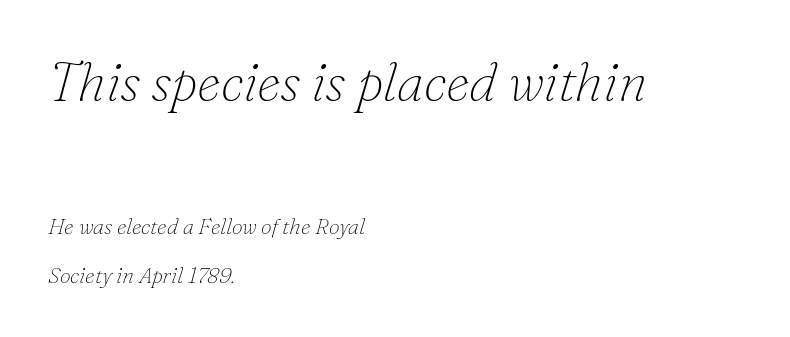
Characters follow at the spacing the type designer built in. Rows of type keep a wide berth in the vertical direction. In terms of letterform style, serifs are clearly present. Compare the two chunks: the upper has the greater cap height.
